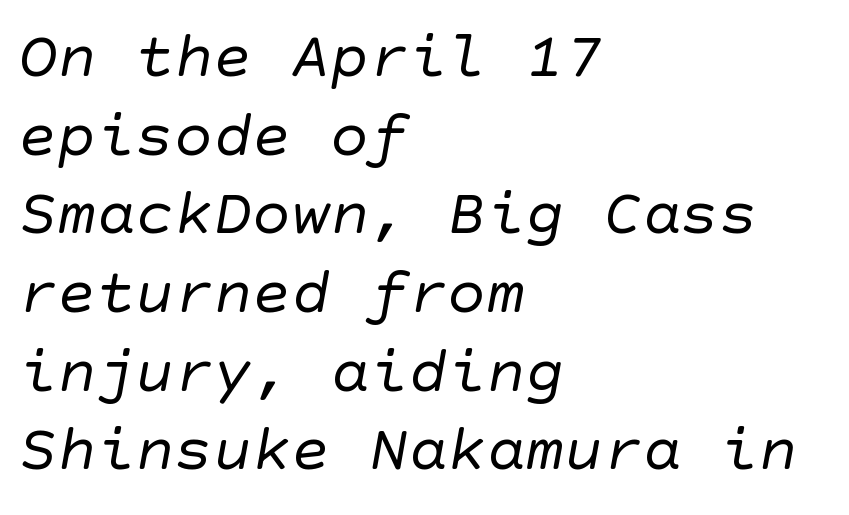
{"serif": "no", "bold": "no", "weight": "regular", "width": "normal", "stroke_contrast": "low", "x_height": "large", "underline": "no", "align": "left", "line_spacing_ratio": 1.21, "letter_spacing": "normal", "letter_spacing_em": 0.0, "glyph_px": 65}
